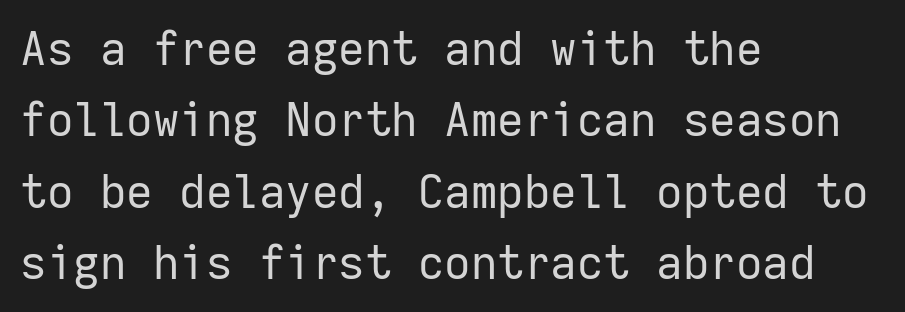
Stems and bowls with no extra thickness — not bold. One glance says typical: line gaps are just what's usual. Each letter, wide or thin by design, is forced into the same width here. The passage shown is typeset with a sans-serif family. Posture: straight, roman, zero tilt. Letters rest on an invisible, unmarked baseline.
